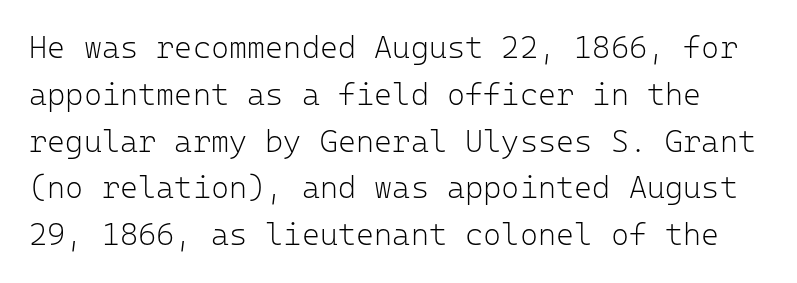
{"serif": "no", "italic": "no", "bold": "no", "weight": "light", "width": "normal", "stroke_contrast": "low", "x_height": "medium", "monospaced": "yes", "underline": "no", "line_spacing": "normal", "line_spacing_ratio": 1.51, "letter_spacing": "normal", "letter_spacing_em": 0.0, "glyph_px": 31}
